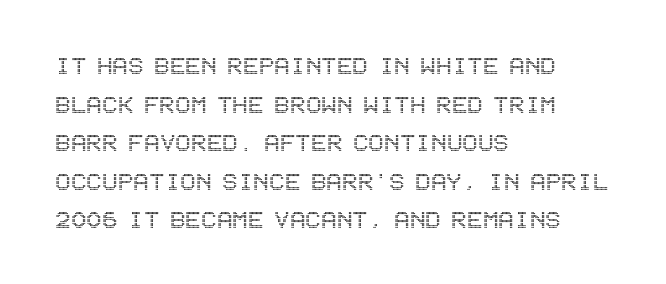
{"italic": "no", "width": "condensed", "x_height": "large", "underline": "no", "align": "left", "line_spacing": "normal", "line_spacing_ratio": 1.33, "letter_spacing": "normal", "letter_spacing_em": 0.0, "glyph_px": 29}
